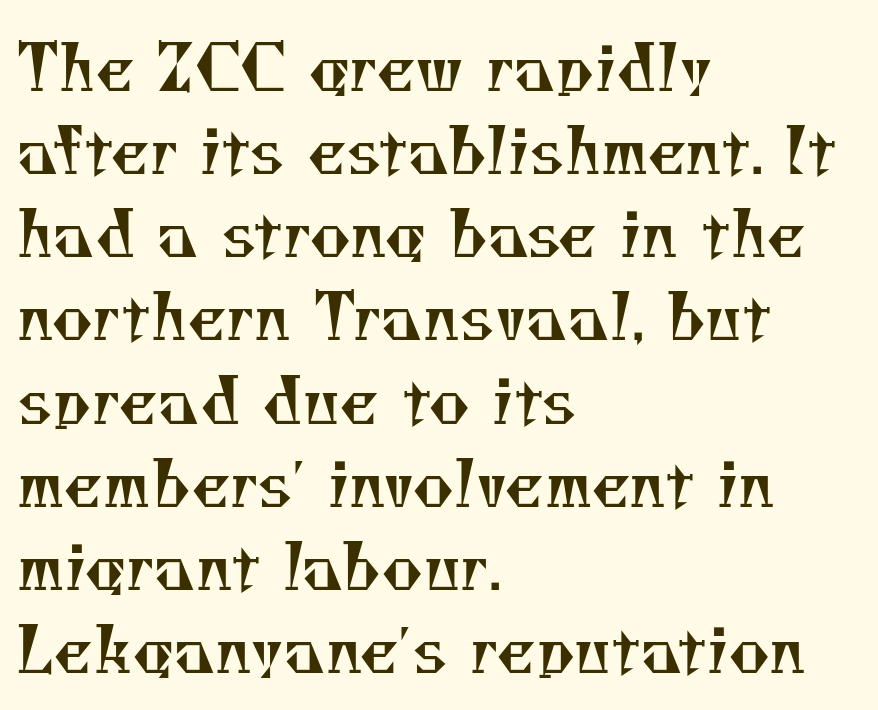
The weight would be labelled regular, book, light, or lighter still. A classic flush-left, rag-right setting is used for this passage. The rows are spaced the way most documents space them. The text was rendered using a seriffed face with decorative stroke endings. The type is set solid horizontally, with unmodified tracking. Plain, unruled lines of type.
